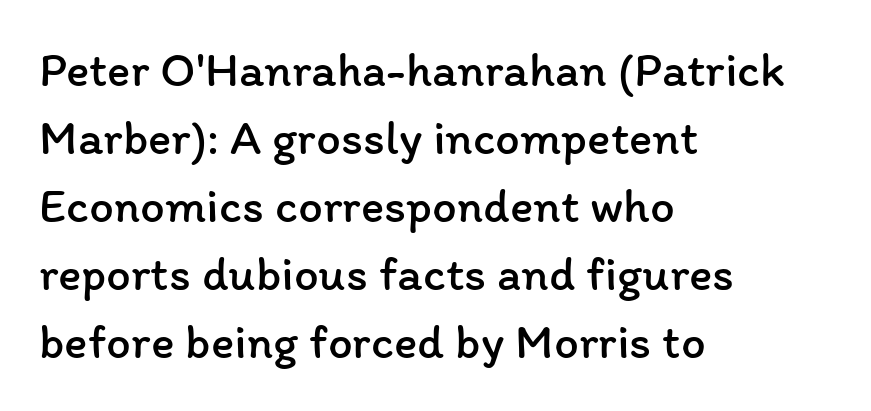
{"italic": "no", "bold": "no", "weight": "regular", "width": "normal", "stroke_contrast": "low", "x_height": "medium", "monospaced": "no", "underline": "no", "align": "left", "line_spacing": "normal", "line_spacing_ratio": 1.39, "letter_spacing": "normal", "letter_spacing_em": 0.0, "glyph_px": 49}
